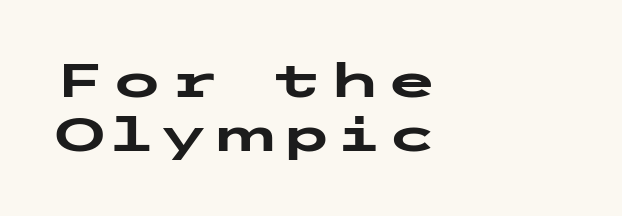
Q: Is the text bold? A: Yes.
Q: Is the text italic (slanted)? A: No, it is upright.
Q: Is the typeface a serif or a sans-serif typeface? A: Sans-serif.
Q: Is the text underlined? A: No.
Q: How is the paragraph aligned? A: Left-aligned.
Q: Is the spacing between lines tight, normal or loose? A: Tight.
Q: Width (condensed, normal, or wide)? A: Wide.
Q: Stroke contrast? A: Low.
Q: x-height? A: Medium.
